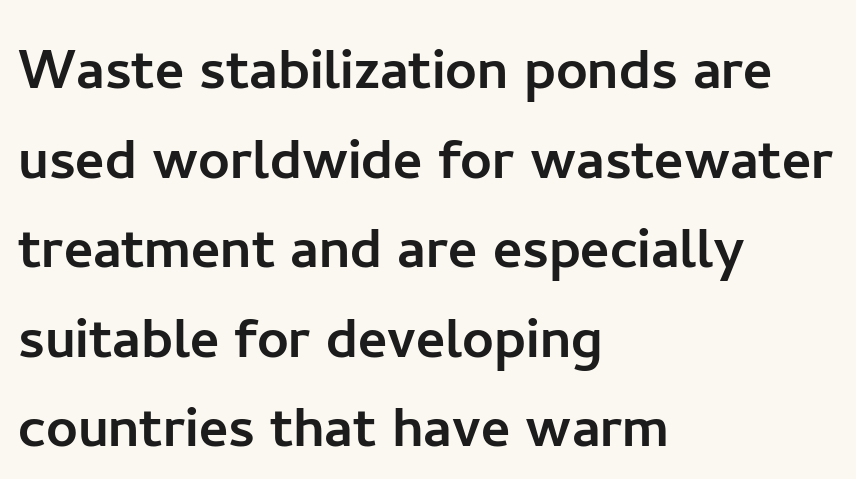
{"serif": "no", "italic": "no", "width": "normal", "stroke_contrast": "low", "x_height": "medium", "monospaced": "no", "underline": "no", "align": "left", "line_spacing": "normal", "line_spacing_ratio": 1.28, "letter_spacing": "normal", "letter_spacing_em": 0.0, "glyph_px": 70}
